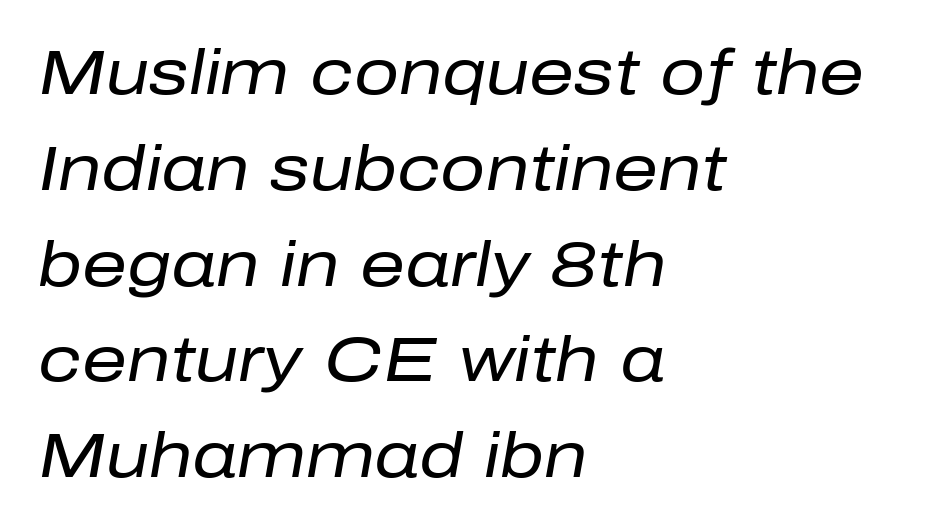
{"italic": "yes", "lean": "right", "slant_degrees": 10, "bold": "no", "weight": "regular", "width": "normal", "stroke_contrast": "low", "x_height": "medium", "monospaced": "no", "underline": "no", "align": "left", "line_spacing": "normal", "line_spacing_ratio": 1.52, "letter_spacing": "normal", "letter_spacing_em": 0.0, "glyph_px": 63}
